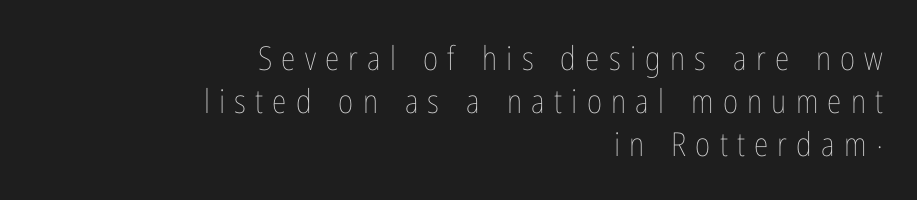
In terms of letterspacing, this is a distinctly airy, spread setting. Weight: not bold — regular or lighter. Nope, not italic — everything's standing straight. Note the varied advance widths — an 'i' is clearly narrower than an 'm'. Regarding leading, the lines here are spaced in the standard way. The rag falls on the left side of this text block.
